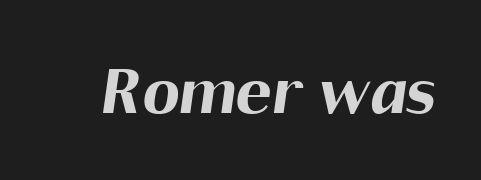
Q: Is the text bold? A: Yes.
Q: Is the typeface a serif or a sans-serif typeface? A: Sans-serif.
Q: Is the text underlined? A: No.
Q: Is the spacing between letters normal or unusually wide? A: Normal.
Q: Width (condensed, normal, or wide)? A: Normal.
Q: Stroke contrast? A: Medium.
Q: x-height? A: Medium.
Q: Monospaced? A: No.
